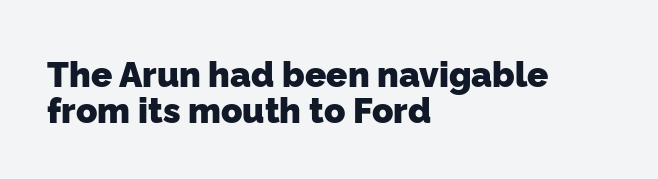
{"serif": "no", "bold": "yes", "weight": "heavy", "width": "normal", "stroke_contrast": "low", "x_height": "medium", "monospaced": "no", "underline": "no", "align": "left", "line_spacing": "tight", "line_spacing_ratio": 1.02, "letter_spacing": "normal", "letter_spacing_em": 0.0, "glyph_px": 35}
